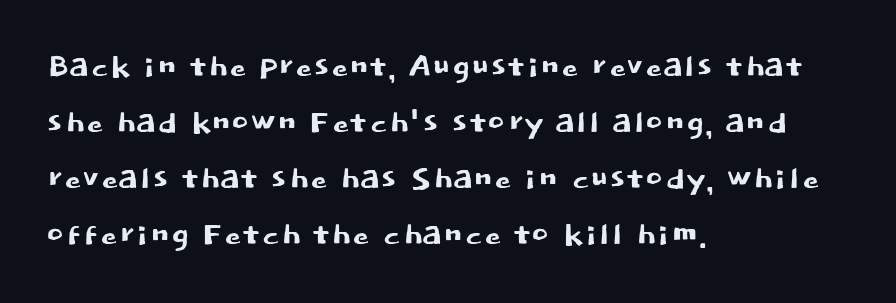
Q: Is the text italic (slanted)? A: No, it is upright.
Q: Is the typeface a serif or a sans-serif typeface? A: Sans-serif.
Q: Is the text underlined? A: No.
Q: How is the paragraph aligned? A: Left-aligned.
Q: Is the spacing between letters normal or unusually wide? A: Normal.
Q: Is the spacing between lines tight, normal or loose? A: Normal.
Q: Width (condensed, normal, or wide)? A: Normal.
Q: Stroke contrast? A: Low.
Q: x-height? A: Large.
Q: Monospaced? A: No.
